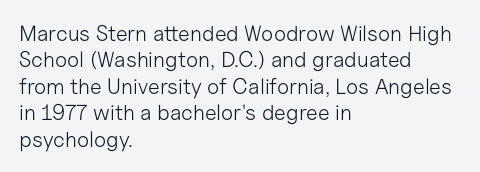
{"italic": "no", "bold": "no", "underline": "no", "align": "left", "line_spacing_ratio": 1.2, "letter_spacing": "normal", "letter_spacing_em": 0.0, "glyph_px": 22}
